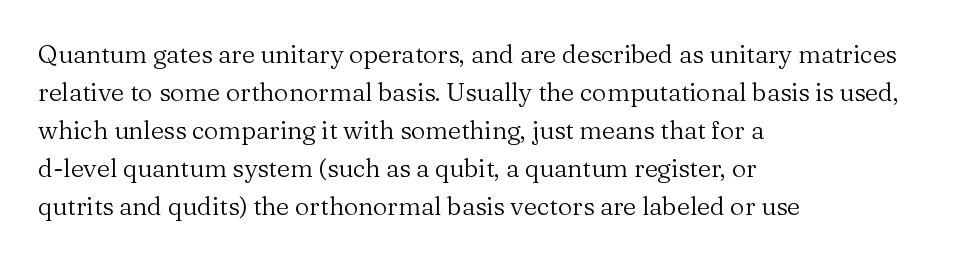
The font's upright variant was chosen for this text. The specimen omits any rule beneath the text block's lines. All the whitespace from short lines collects on the right. Tracking here is standard; glyphs follow each other at the usual distance.
